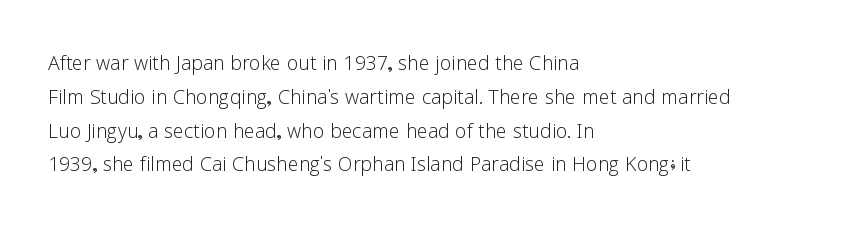
Q: Is the text bold? A: No.
Q: Is the text italic (slanted)? A: No, it is upright.
Q: Is the text underlined? A: No.
Q: How is the paragraph aligned? A: Left-aligned.
Q: Is the spacing between letters normal or unusually wide? A: Normal.
Q: Is the spacing between lines tight, normal or loose? A: Normal.
